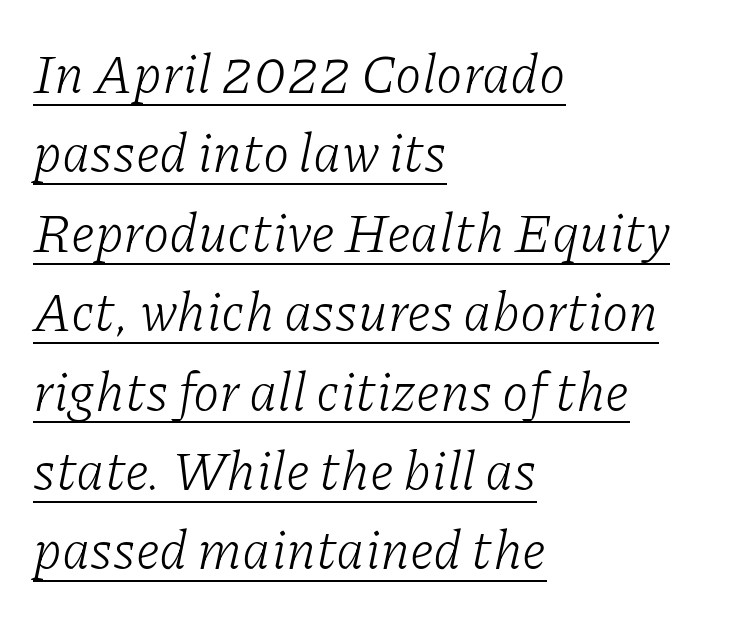
The lines are quadded left. Look at the bottom of the vertical strokes: they flare into serifs here. Does a line run under the words? Yes, clearly. Characters follow at the spacing the type designer built in. Does the lettering tilt? It does — this is italic. On a weight scale, this lands at 450 or below.
